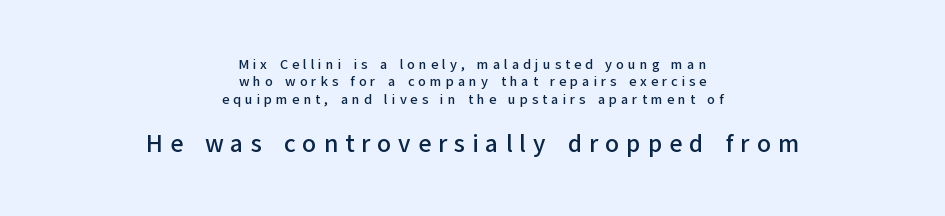
The image shows 25 px text type, upright; set centered, line spacing 1.24x, unusually wide letter spacing (+0.28 em), not underlined; the second (bottom) block is 1.79x larger.
